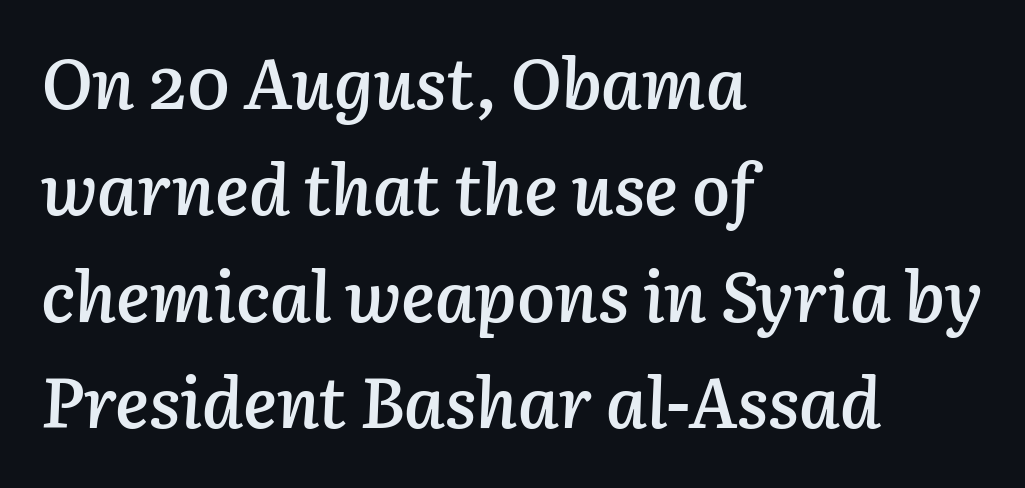
{"italic": "yes", "lean": "right", "slant_degrees": 3, "bold": "semi", "weight": "semibold", "width": "normal", "stroke_contrast": "low", "x_height": "medium", "monospaced": "no", "underline": "no", "align": "left", "line_spacing": "normal", "line_spacing_ratio": 1.5, "letter_spacing": "normal", "letter_spacing_em": 0.0, "glyph_px": 71}
